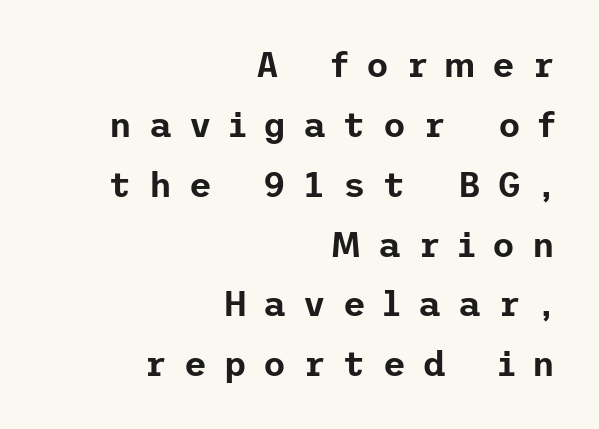
{"serif": "no", "italic": "no", "width": "normal", "stroke_contrast": "low", "x_height": "medium", "underline": "no", "align": "right", "line_spacing_ratio": 1.71, "letter_spacing": "wide", "letter_spacing_em": 0.49, "glyph_px": 35}
